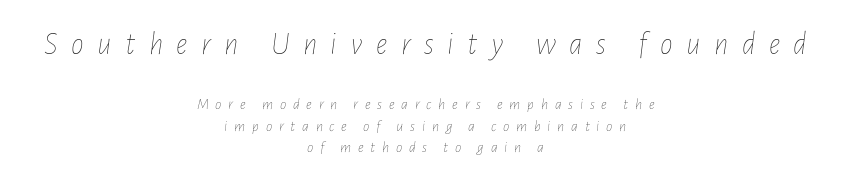
{"italic": "yes", "lean": "right", "slant_degrees": 7, "bold": "no", "weight": "thin", "width": "condensed", "stroke_contrast": "low", "x_height": "medium", "monospaced": "no", "underline": "no", "align": "center", "line_spacing": "normal", "line_spacing_ratio": 1.34, "letter_spacing": "wide", "letter_spacing_em": 0.42, "larger_block": "first", "size_ratio": 2.0, "glyph_px": 32}
